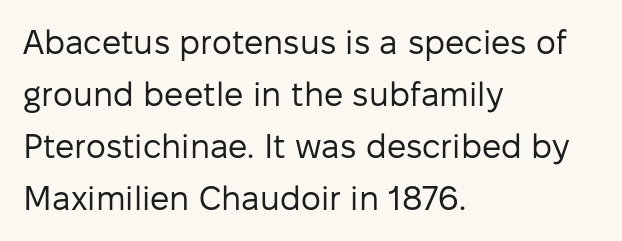
Q: Is the text bold? A: No.
Q: Is the text italic (slanted)? A: No, it is upright.
Q: Is the typeface a serif or a sans-serif typeface? A: Sans-serif.
Q: Is the text underlined? A: No.
Q: How is the paragraph aligned? A: Left-aligned.
Q: Is the spacing between letters normal or unusually wide? A: Normal.
Q: Is the spacing between lines tight, normal or loose? A: Normal.
Q: Width (condensed, normal, or wide)? A: Normal.
Q: Stroke contrast? A: Low.
Q: x-height? A: Medium.
Q: Monospaced? A: No.
